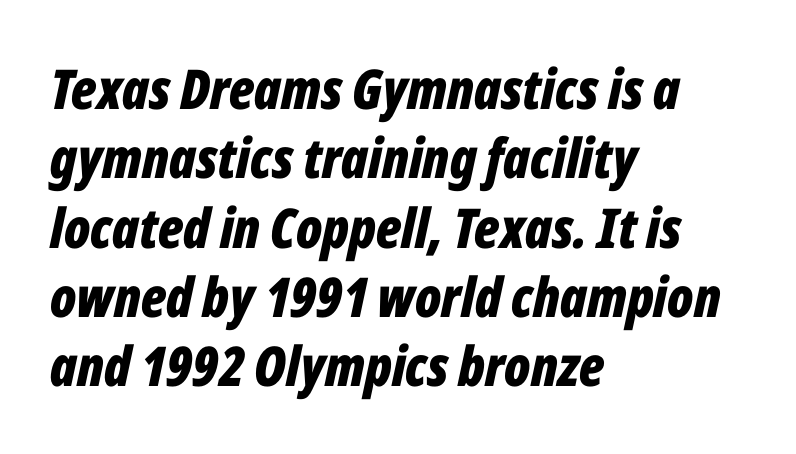
The passage shown is not underscored anywhere. Compared with a centered layout, this one pins lines to the left instead. Emphasis-style slanted type is in use. The face used here is proportionally spaced, like ordinary book or web type. Observe the ordinary spacing: letters are neighbours, not strangers.
